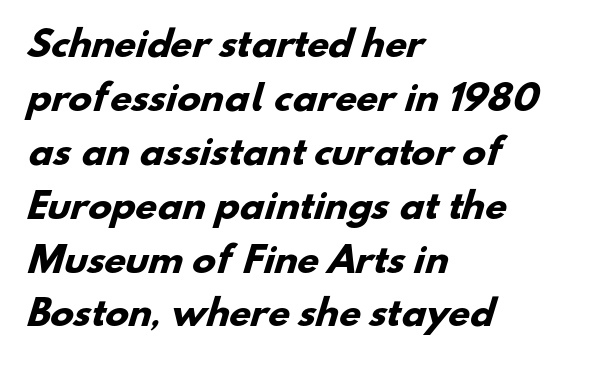
Q: Is the text bold? A: Yes.
Q: Is the typeface a serif or a sans-serif typeface? A: Sans-serif.
Q: Is the text underlined? A: No.
Q: How is the paragraph aligned? A: Left-aligned.
Q: Is the spacing between letters normal or unusually wide? A: Normal.
Q: Is the spacing between lines tight, normal or loose? A: Normal.
Q: Width (condensed, normal, or wide)? A: Normal.
Q: Stroke contrast? A: Low.
Q: x-height? A: Small.
Q: Monospaced? A: No.
